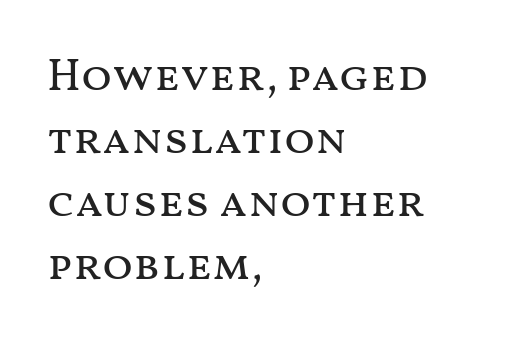
{"italic": "no", "bold": "no", "weight": "regular", "width": "wide", "stroke_contrast": "medium", "x_height": "medium", "monospaced": "no", "underline": "no", "align": "left", "line_spacing": "normal", "line_spacing_ratio": 1.4, "letter_spacing": "normal", "letter_spacing_em": 0.0, "glyph_px": 45}
